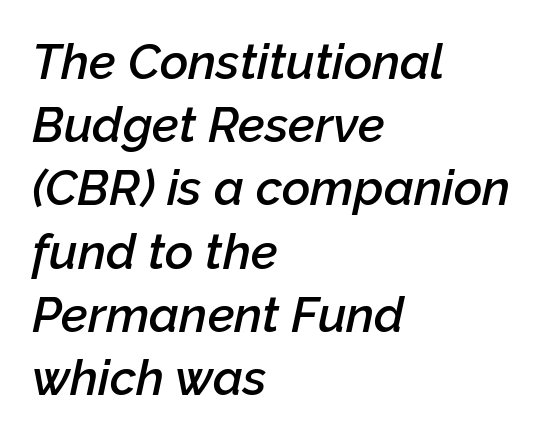
The rendering uses a semibold face; strokes are thickened but not to full bold. Each new line begins a customary step beneath the previous one. This sample uses plain, unmodified letter spacing. Compared with a centered layout, this one pins lines to the left instead. Compared with ordinary roman type, these characters are visibly tilted.
